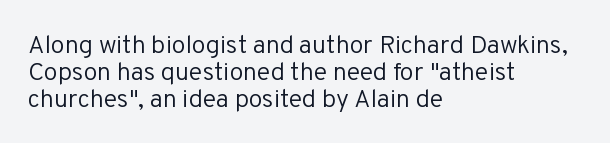
Q: Is the text bold? A: No.
Q: Is the text italic (slanted)? A: No, it is upright.
Q: Is the text underlined? A: No.
Q: How is the paragraph aligned? A: Left-aligned.
Q: Is the spacing between letters normal or unusually wide? A: Normal.
Q: Is the spacing between lines tight, normal or loose? A: Tight.
